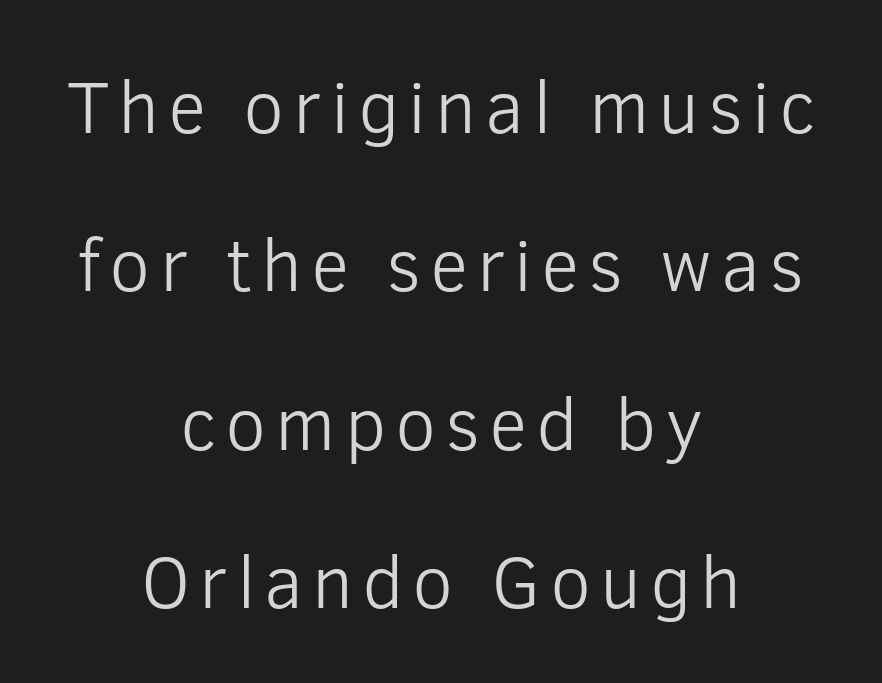
The image shows 74 px light sans-serif type, upright; set centered, loose line spacing (2.14x), not underlined; low stroke contrast and a medium x-height.
